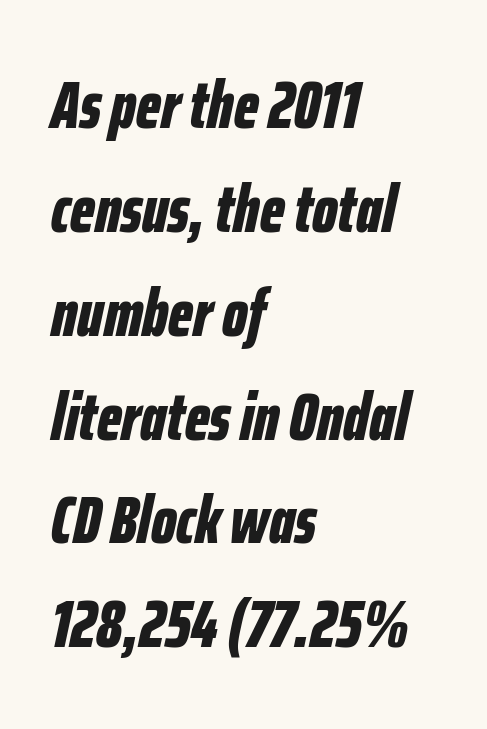
The image shows 67 px bold, condensed type, italic (leaning right); set left-aligned, normal line spacing (1.55x), normal letter spacing, not underlined; low stroke contrast and a medium x-height.
